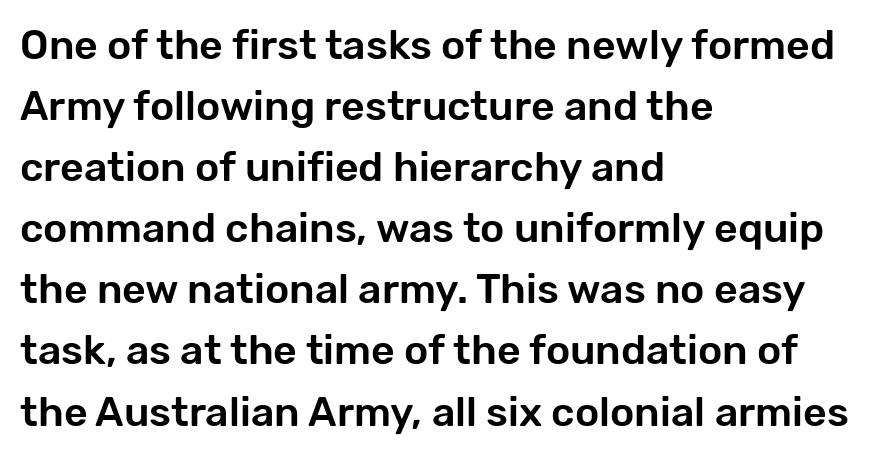
Rendered with straight, roman letterforms. Anything drawn beneath the words? Only blank space. Vertical spacing — default. The typesetter chose a ragged-right arrangement here.
